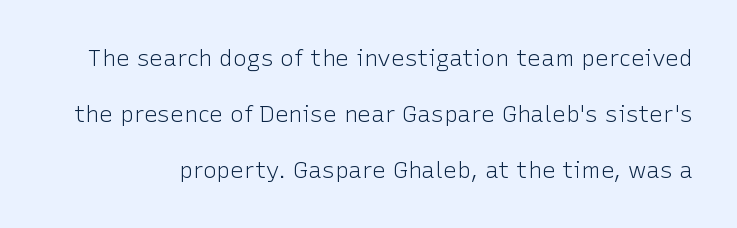
The image shows 23 px text type, upright; set loose line spacing (2.43x), normal letter spacing, not underlined.
